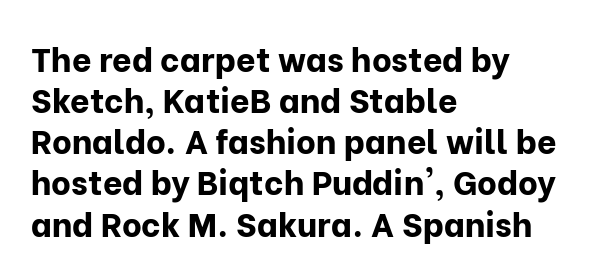
Q: Is the text bold? A: Yes.
Q: Is the text italic (slanted)? A: No, it is upright.
Q: Is the typeface a serif or a sans-serif typeface? A: Sans-serif.
Q: Is the text underlined? A: No.
Q: How is the paragraph aligned? A: Left-aligned.
Q: Is the spacing between letters normal or unusually wide? A: Normal.
Q: Width (condensed, normal, or wide)? A: Normal.
Q: Stroke contrast? A: Low.
Q: x-height? A: Medium.
Q: Monospaced? A: No.
